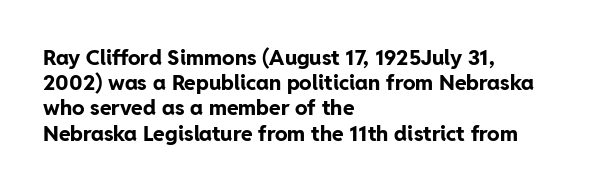
The image shows 21 px bold type, upright; set left-aligned, line spacing 1.2x, normal letter spacing, not underlined.
